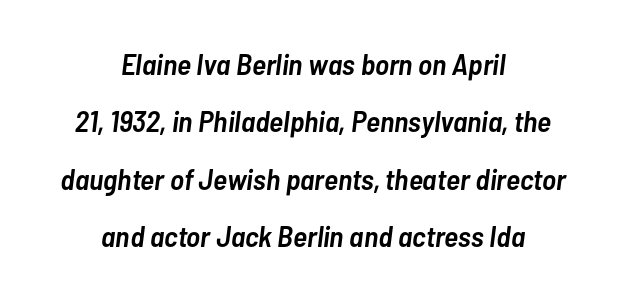
The image shows 30 px semibold, condensed type, italic (leaning right); set centered, loose line spacing (1.91x), normal letter spacing, not underlined; low stroke contrast and a medium x-height.
